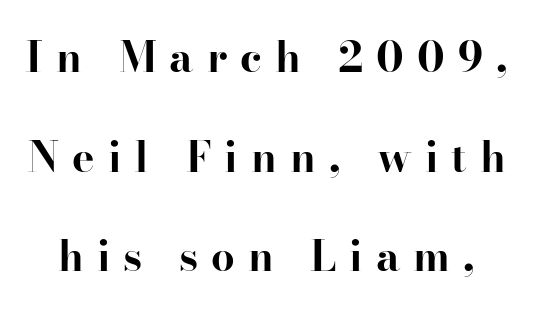
When letters stand straight like this, we call the style roman or upright. Is the letter spacing exaggerated? Yes — the characters are pushed far apart. The type family on display is of the serif kind. The leading is generous, giving the passage an open texture. Chunky letters — that's bold for sure.
